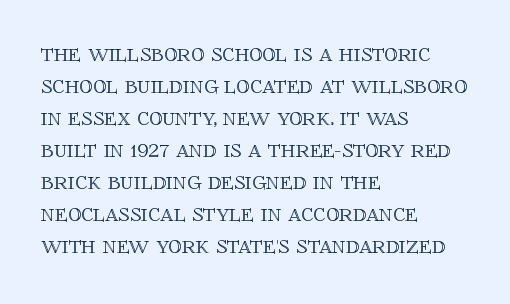
The image shows 26 px text type, upright; set left-aligned, line spacing 1.23x, normal letter spacing, not underlined.
